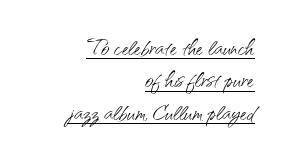
The image shows 29 px light sans-serif type; set right-aligned, tight line spacing (1.12x), normal letter spacing, underlined; medium stroke contrast and a small x-height.
